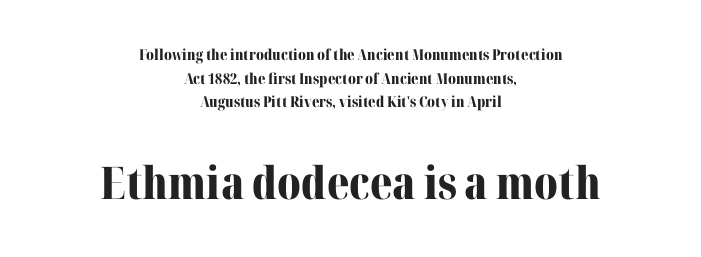
Q: Is the text bold? A: Yes.
Q: Is the text italic (slanted)? A: No, it is upright.
Q: Is the typeface a serif or a sans-serif typeface? A: Serif.
Q: Is the text underlined? A: No.
Q: How is the paragraph aligned? A: Centered.
Q: Is the spacing between letters normal or unusually wide? A: Normal.
Q: Is the spacing between lines tight, normal or loose? A: Normal.
Q: Which block of text is set in a larger size, the first (top) or the second (bottom)? A: The second (bottom) one.
Q: Width (condensed, normal, or wide)? A: Normal.
Q: Stroke contrast? A: Medium.
Q: x-height? A: Medium.
Q: Monospaced? A: No.
